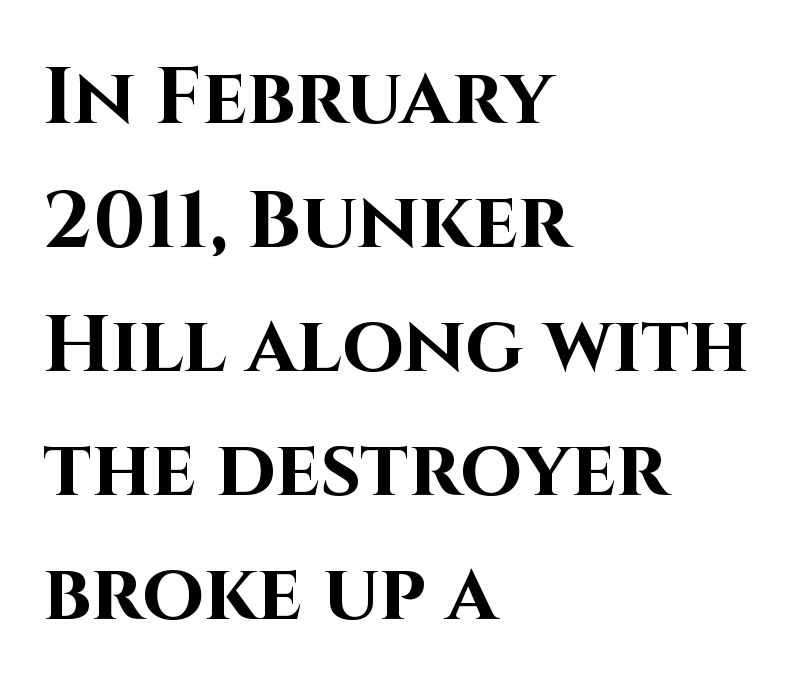
Q: Is the text bold? A: Yes.
Q: Is the text italic (slanted)? A: No, it is upright.
Q: Is the typeface a serif or a sans-serif typeface? A: Sans-serif.
Q: Is the text underlined? A: No.
Q: How is the paragraph aligned? A: Left-aligned.
Q: Is the spacing between letters normal or unusually wide? A: Normal.
Q: Is the spacing between lines tight, normal or loose? A: Normal.
Q: Width (condensed, normal, or wide)? A: Normal.
Q: Stroke contrast? A: High.
Q: x-height? A: Large.
Q: Monospaced? A: No.
